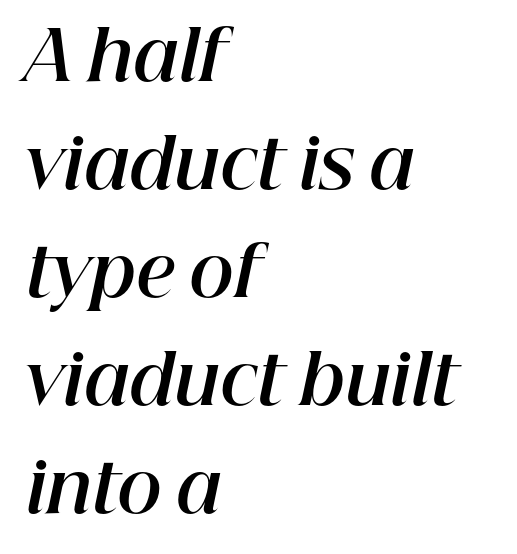
Q: Is the text bold? A: Yes.
Q: Is the text italic (slanted)? A: Yes, it leans right by about 12 degrees.
Q: Is the text underlined? A: No.
Q: How is the paragraph aligned? A: Left-aligned.
Q: Is the spacing between letters normal or unusually wide? A: Normal.
Q: Is the spacing between lines tight, normal or loose? A: Normal.
Q: Width (condensed, normal, or wide)? A: Normal.
Q: Stroke contrast? A: High.
Q: x-height? A: Medium.
Q: Monospaced? A: No.
